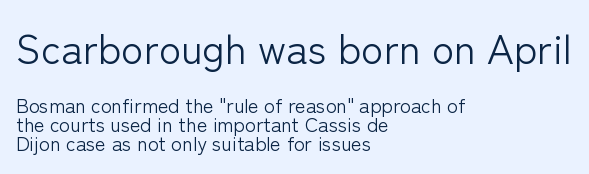
The image shows 41 px light sans-serif type, upright; set left-aligned, tight line spacing (0.97x), normal letter spacing, not underlined; the first (top) block is 2.05x larger; low stroke contrast and a medium x-height.
